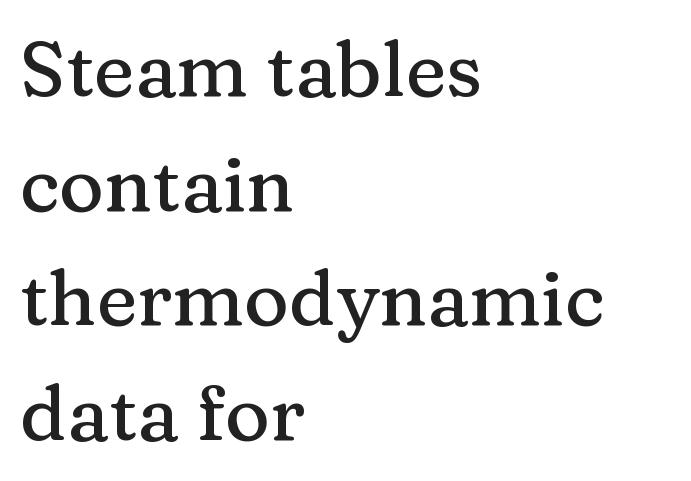
{"serif": "yes", "italic": "no", "width": "normal", "stroke_contrast": "medium", "x_height": "medium", "monospaced": "no", "underline": "no", "align": "left", "line_spacing": "normal", "line_spacing_ratio": 1.49, "letter_spacing": "normal", "letter_spacing_em": 0.0, "glyph_px": 77}
